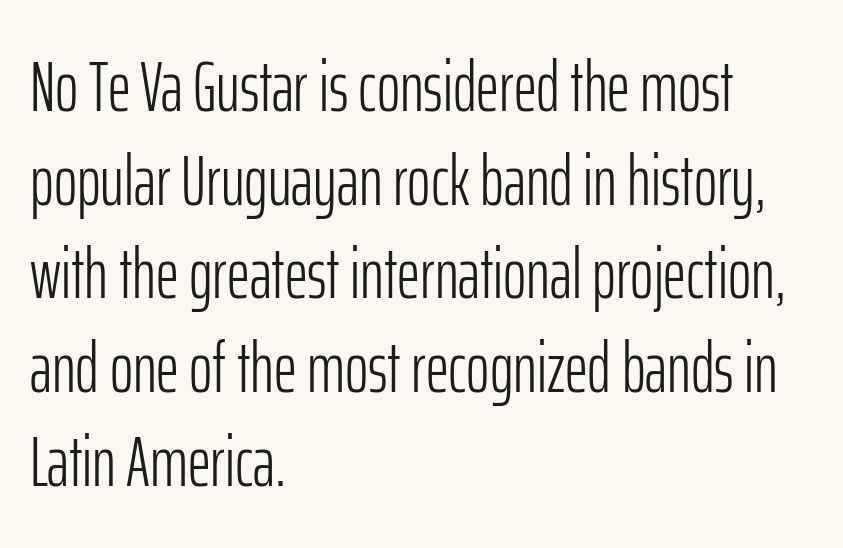
The image shows 71 px light, condensed sans-serif type, upright; set left-aligned, normal line spacing (1.32x), normal letter spacing, not underlined; low stroke contrast and a medium x-height.
